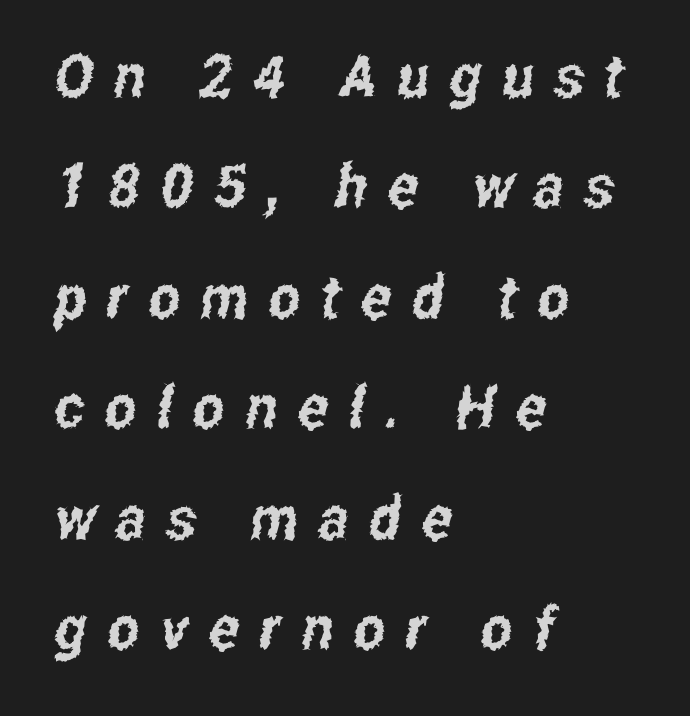
{"serif": "no", "width": "condensed", "stroke_contrast": "low", "x_height": "medium", "monospaced": "no", "underline": "no", "align": "left", "line_spacing_ratio": 1.84, "letter_spacing": "wide", "letter_spacing_em": 0.34, "glyph_px": 60}
